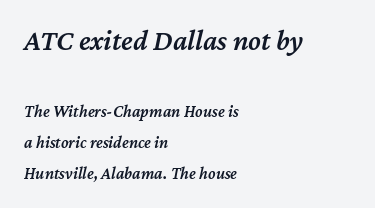
Q: Is the text bold? A: Semi-bold.
Q: Is the text italic (slanted)? A: Yes, it leans right by about 12 degrees.
Q: Is the text underlined? A: No.
Q: How is the paragraph aligned? A: Left-aligned.
Q: Is the spacing between letters normal or unusually wide? A: Normal.
Q: Which block of text is set in a larger size, the first (top) or the second (bottom)? A: The first (top) one.
Q: Width (condensed, normal, or wide)? A: Normal.
Q: Stroke contrast? A: Medium.
Q: x-height? A: Medium.
Q: Monospaced? A: No.
